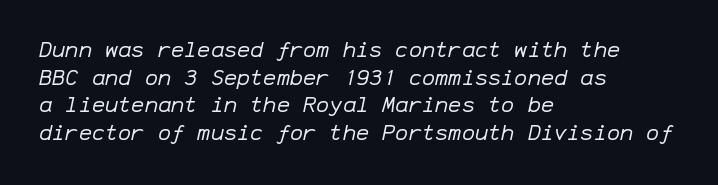
The image shows 22 px text type, italic (leaning right); set left-aligned, normal line spacing (1.26x), normal letter spacing, not underlined.
